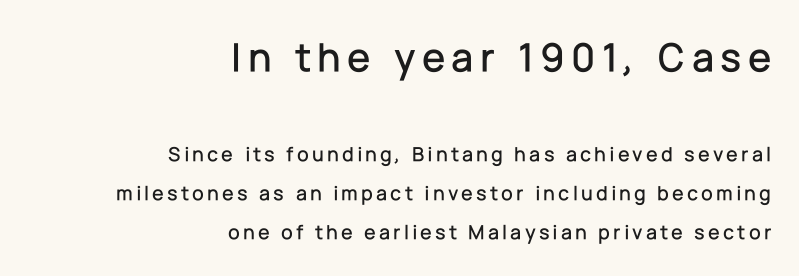
{"serif": "no", "italic": "no", "width": "normal", "stroke_contrast": "low", "x_height": "medium", "monospaced": "no", "underline": "no", "align": "right", "line_spacing_ratio": 1.85, "larger_block": "first", "size_ratio": 2.0, "glyph_px": 42}
